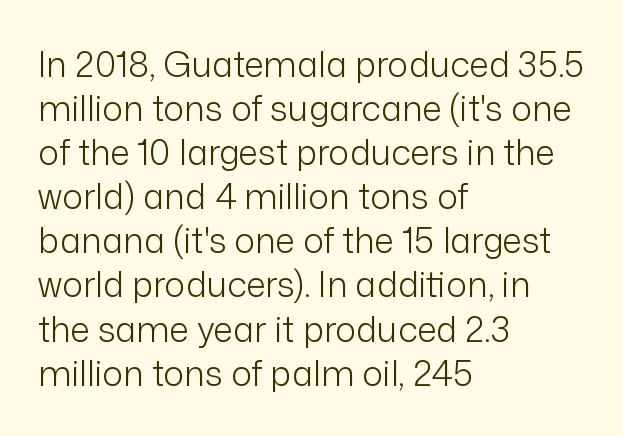
{"serif": "no", "italic": "no", "bold": "no", "weight": "light", "width": "normal", "stroke_contrast": "low", "x_height": "medium", "monospaced": "no", "underline": "no", "align": "left", "line_spacing": "normal", "line_spacing_ratio": 1.26, "letter_spacing": "normal", "letter_spacing_em": 0.0, "glyph_px": 35}
